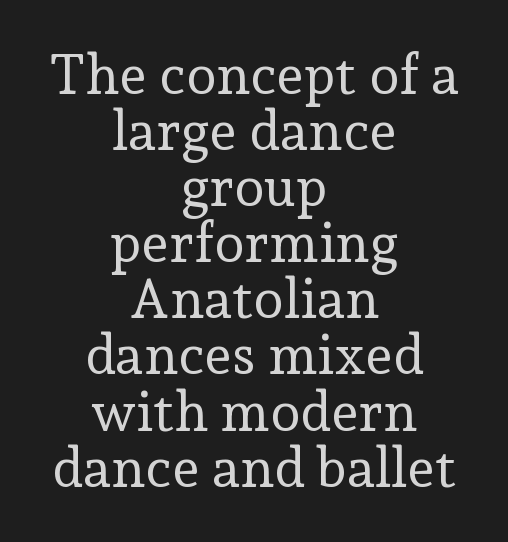
{"serif": "yes", "italic": "no", "bold": "no", "weight": "regular", "width": "normal", "stroke_contrast": "low", "x_height": "medium", "monospaced": "no", "underline": "no", "align": "center", "line_spacing": "tight", "line_spacing_ratio": 1.02, "letter_spacing": "normal", "letter_spacing_em": 0.0, "glyph_px": 55}
